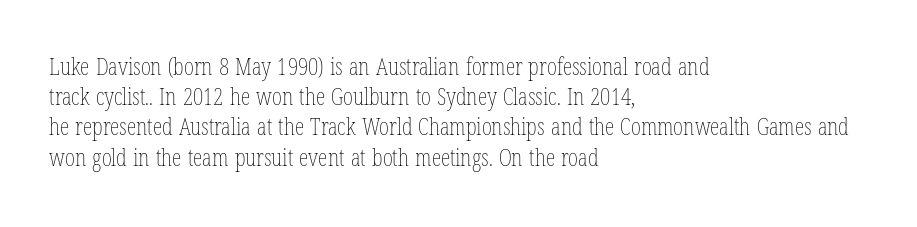
{"italic": "no", "bold": "no", "underline": "no", "align": "left", "line_spacing": "normal", "line_spacing_ratio": 1.26, "letter_spacing": "normal", "letter_spacing_em": 0.0, "glyph_px": 24}
